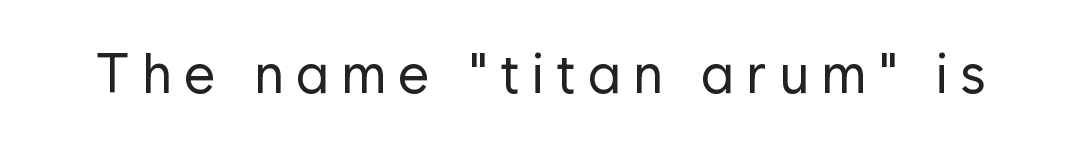
Q: Is the text bold? A: No.
Q: Is the text italic (slanted)? A: No, it is upright.
Q: Is the typeface a serif or a sans-serif typeface? A: Sans-serif.
Q: Is the text underlined? A: No.
Q: Is the spacing between letters normal or unusually wide? A: Unusually wide.
Q: Width (condensed, normal, or wide)? A: Normal.
Q: Stroke contrast? A: Low.
Q: x-height? A: Medium.
Q: Monospaced? A: No.
